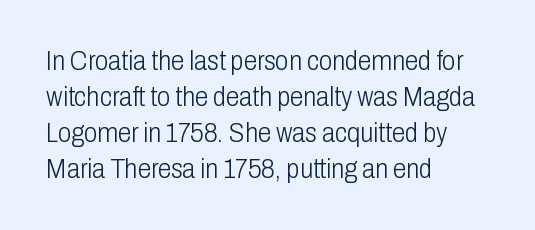
A clean baseline with only descenders dipping below it. The letters stand upright; this is a roman face. The letterforms sit shoulder to shoulder at normal distance. The compositor pushed each line to the left boundary.
